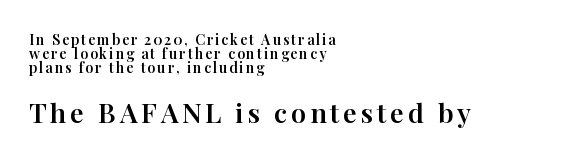
Q: Is the text italic (slanted)? A: No, it is upright.
Q: Is the text underlined? A: No.
Q: How is the paragraph aligned? A: Left-aligned.
Q: Is the spacing between lines tight, normal or loose? A: Tight.
Q: Which block of text is set in a larger size, the first (top) or the second (bottom)? A: The second (bottom) one.
